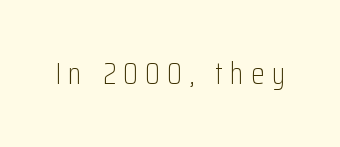
Q: Is the text bold? A: No.
Q: Is the text italic (slanted)? A: No, it is upright.
Q: Is the typeface a serif or a sans-serif typeface? A: Sans-serif.
Q: Is the text underlined? A: No.
Q: Is the spacing between letters normal or unusually wide? A: Unusually wide.
Q: Width (condensed, normal, or wide)? A: Condensed.
Q: Stroke contrast? A: Low.
Q: x-height? A: Medium.
Q: Monospaced? A: No.
